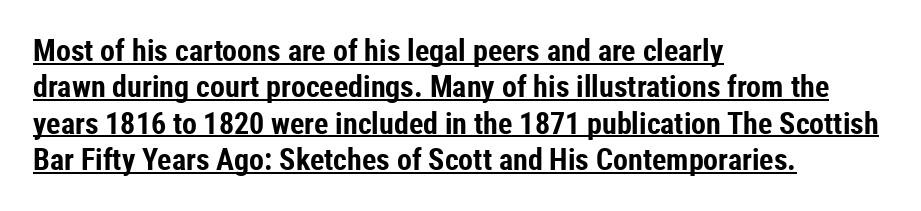
Inter-character spacing is left at the font's built-in metrics. Notice how the stems are strictly vertical — no italics here. Notice how the passage keeps a crisp vertical edge on the left only. You could not count columns in this text — the font is proportionally spaced. The face used here appears with an underline applied.
